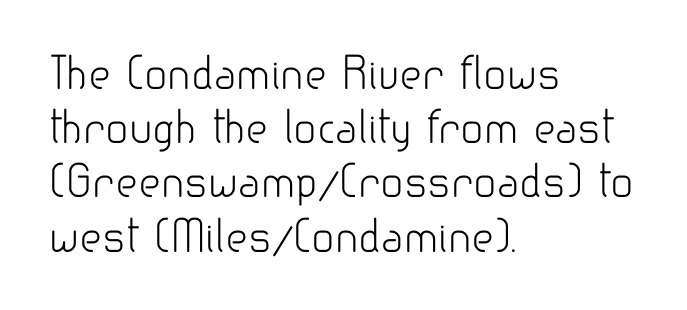
Anything drawn beneath the words? Only blank space. Bold? No — there's no thickening of the strokes. A normal amount of white space separates one row of letters from the next. I'd call this a sans setting — the letters go barefoot. There is no visible air inserted between adjacent glyphs. The rendering uses natural spacing where letterforms have individual widths.
